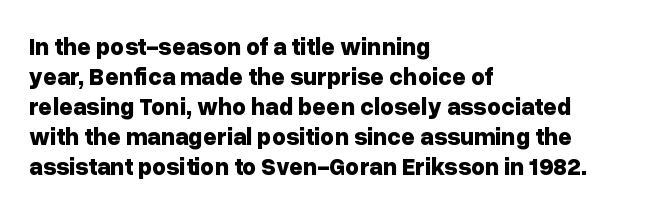
Q: Is the text bold? A: Yes.
Q: Is the text italic (slanted)? A: No, it is upright.
Q: Is the text underlined? A: No.
Q: How is the paragraph aligned? A: Left-aligned.
Q: Is the spacing between letters normal or unusually wide? A: Normal.
Q: Is the spacing between lines tight, normal or loose? A: Normal.
